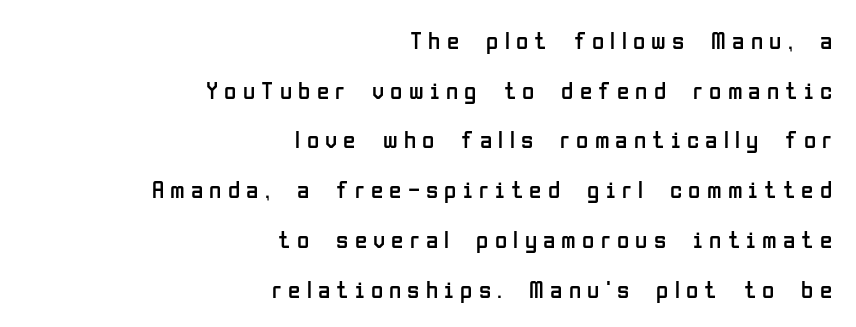
The image shows 25 px text type, upright; set right-aligned, loose line spacing (1.99x), unusually wide letter spacing (+0.25 em), not underlined.
